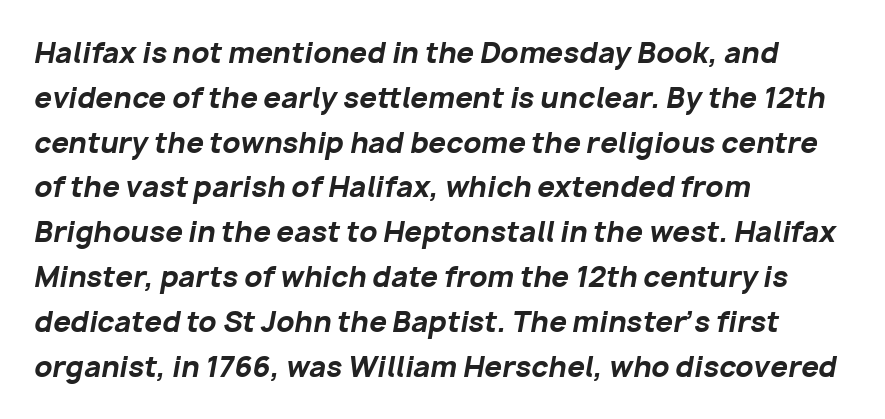
{"italic": "yes", "lean": "right", "slant_degrees": 10, "bold": "yes", "weight": "bold", "width": "normal", "stroke_contrast": "low", "x_height": "medium", "monospaced": "no", "underline": "no", "align": "left", "line_spacing": "normal", "line_spacing_ratio": 1.6, "letter_spacing": "normal", "letter_spacing_em": 0.0, "glyph_px": 28}
